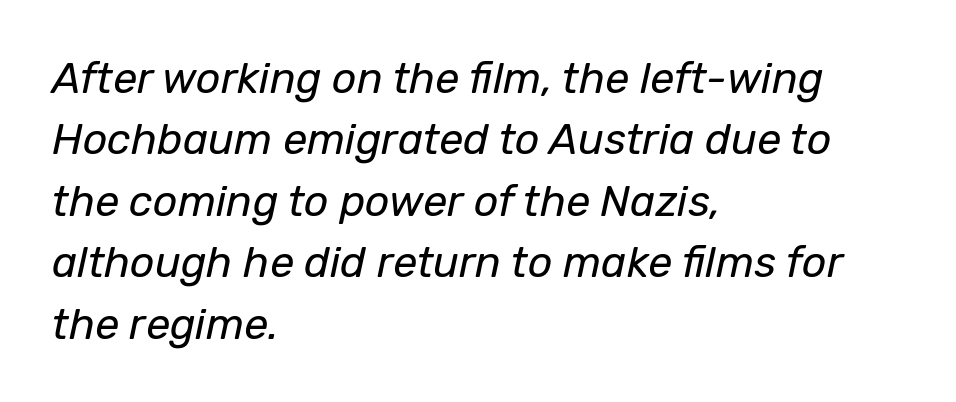
{"italic": "yes", "lean": "right", "slant_degrees": 12, "bold": "no", "weight": "regular", "width": "normal", "stroke_contrast": "low", "x_height": "medium", "monospaced": "no", "underline": "no", "align": "left", "line_spacing": "normal", "line_spacing_ratio": 1.43, "letter_spacing": "normal", "letter_spacing_em": 0.0, "glyph_px": 43}
